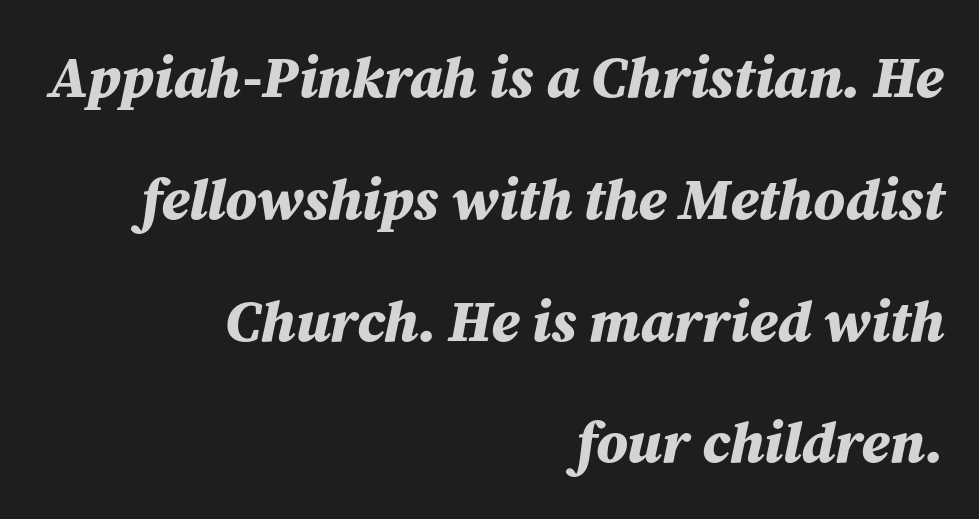
{"italic": "yes", "lean": "right", "slant_degrees": 12, "bold": "yes", "weight": "bold", "width": "normal", "stroke_contrast": "medium", "x_height": "medium", "monospaced": "no", "underline": "no", "align": "right", "line_spacing": "loose", "line_spacing_ratio": 2.1, "letter_spacing": "normal", "letter_spacing_em": 0.0, "glyph_px": 58}
